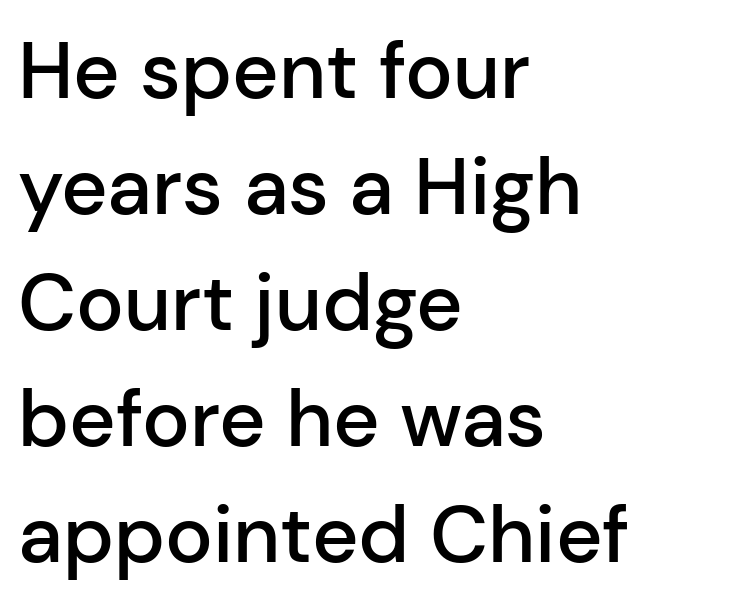
The image shows 80 px semibold sans-serif type, upright; set left-aligned, normal line spacing (1.45x), normal letter spacing, not underlined; low stroke contrast and a medium x-height.
